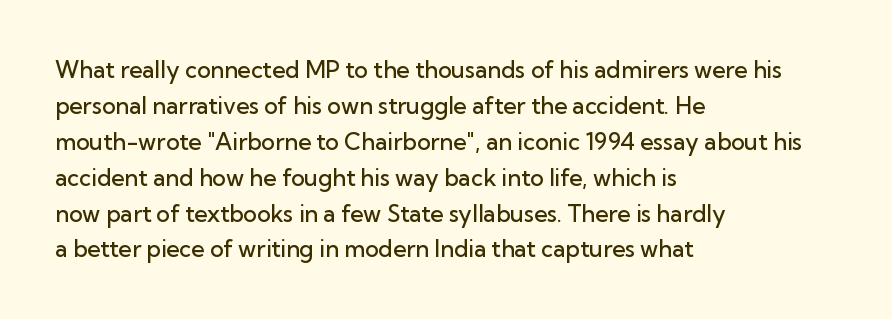
Q: Is the text bold? A: Semi-bold.
Q: Is the text italic (slanted)? A: No, it is upright.
Q: Is the text underlined? A: No.
Q: How is the paragraph aligned? A: Left-aligned.
Q: Is the spacing between letters normal or unusually wide? A: Normal.
Q: Is the spacing between lines tight, normal or loose? A: Normal.
